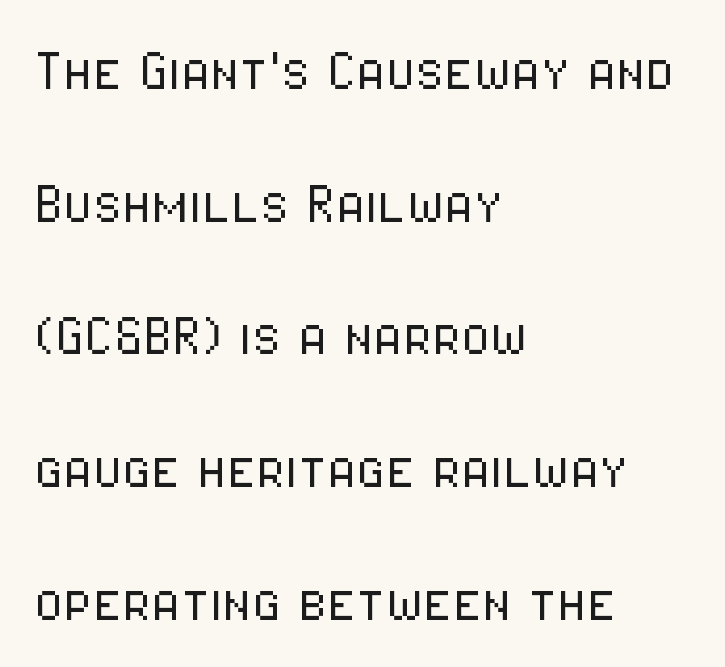
{"serif": "no", "italic": "no", "bold": "no", "weight": "light", "width": "condensed", "stroke_contrast": "low", "x_height": "medium", "monospaced": "no", "underline": "no", "align": "left", "line_spacing": "loose", "line_spacing_ratio": 1.98, "letter_spacing": "normal", "letter_spacing_em": 0.0, "glyph_px": 67}
